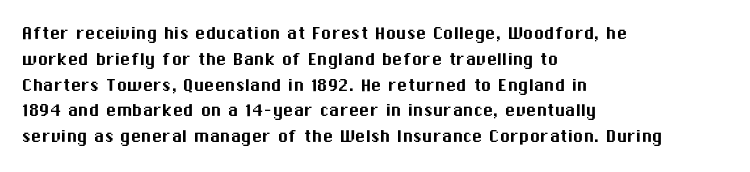
Underline: absent. This rendering uses left alignment, leaving the right contour irregular. A typesetter would mark this as roman, not italic. In terms of letterspacing, this is plain default setting.
